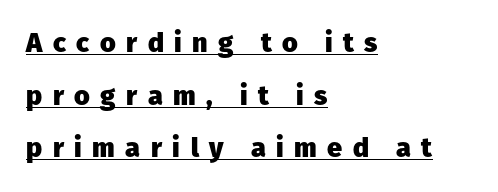
{"italic": "no", "bold": "yes", "underline": "yes", "align": "left", "line_spacing": "loose", "line_spacing_ratio": 1.95, "letter_spacing": "wide", "letter_spacing_em": 0.39, "glyph_px": 27}
